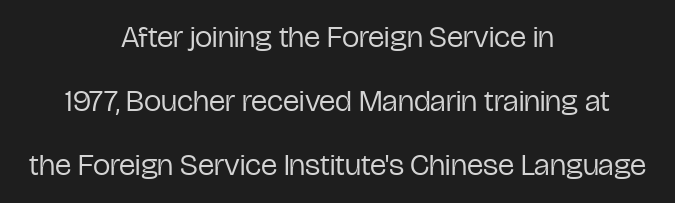
The image shows 31 px regular-weight, condensed sans-serif type, upright; set centered, loose line spacing (2.07x), normal letter spacing, not underlined; low stroke contrast and a medium x-height.
